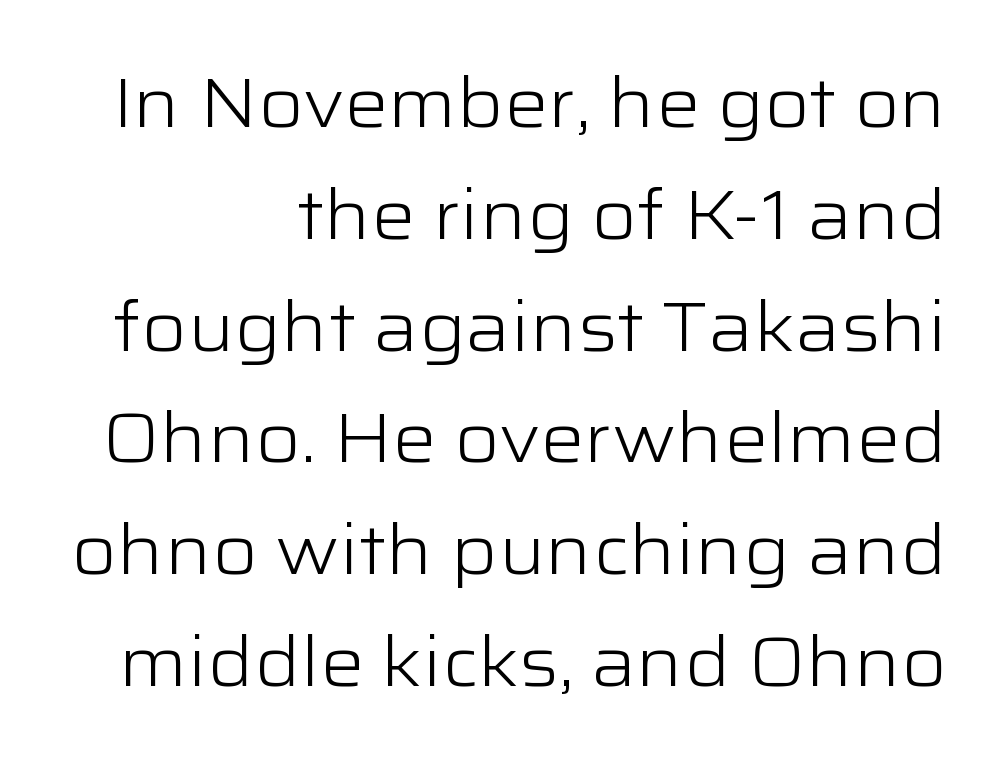
The image shows 69 px light, wide sans-serif type, upright; set right-aligned, normal line spacing (1.62x), normal letter spacing, not underlined; low stroke contrast and a medium x-height.
